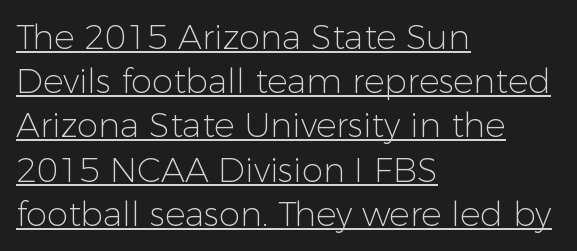
Q: Is the text bold? A: No.
Q: Is the text italic (slanted)? A: No, it is upright.
Q: Is the typeface a serif or a sans-serif typeface? A: Sans-serif.
Q: Is the text underlined? A: Yes.
Q: How is the paragraph aligned? A: Left-aligned.
Q: Is the spacing between letters normal or unusually wide? A: Normal.
Q: Is the spacing between lines tight, normal or loose? A: Normal.
Q: Width (condensed, normal, or wide)? A: Normal.
Q: Stroke contrast? A: Low.
Q: x-height? A: Medium.
Q: Monospaced? A: No.
